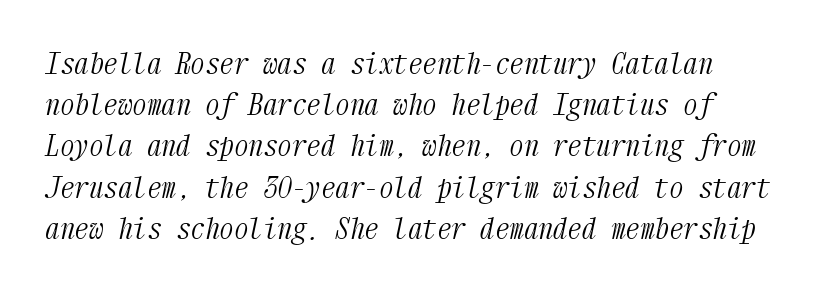
No chunkiness to these letters — they're not bold. A student would call this left alignment; a typographer would say flush left, rag right. Words appear dense and cohesive because spacing is normal. The text was rendered using a seriffed face with decorative stroke endings. Rows of type keep a routine distance in the vertical direction. The letters march in equal steps, a hallmark of fixed-pitch type.
